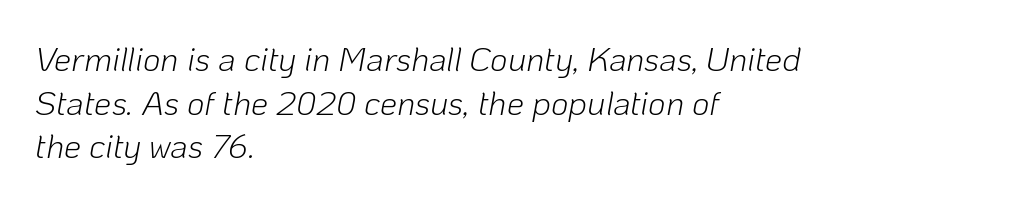
{"italic": "yes", "lean": "right", "slant_degrees": 10, "bold": "no", "weight": "light", "width": "normal", "stroke_contrast": "low", "x_height": "medium", "monospaced": "no", "underline": "no", "align": "left", "line_spacing": "normal", "line_spacing_ratio": 1.28, "letter_spacing": "normal", "letter_spacing_em": 0.0, "glyph_px": 34}
